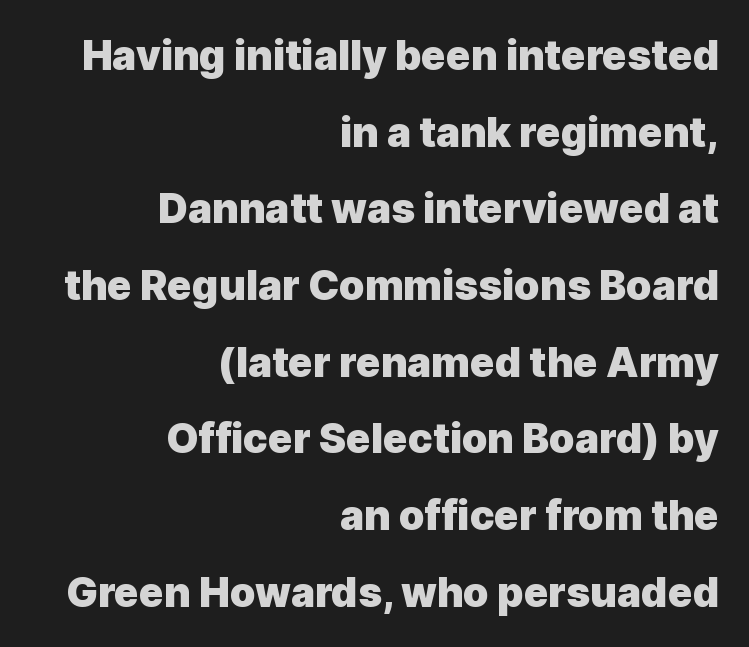
The image shows 41 px heavy sans-serif type, upright; set right-aligned, line spacing 1.87x, normal letter spacing, not underlined; a medium x-height.
